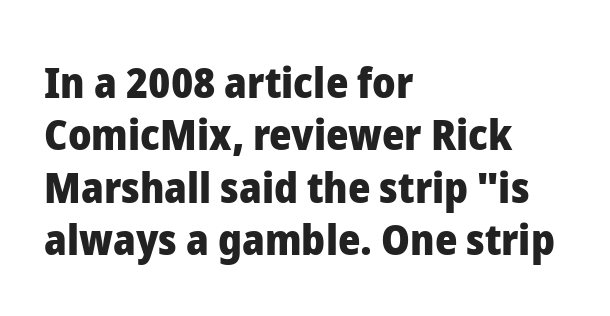
Q: Is the text bold? A: Yes.
Q: Is the text italic (slanted)? A: No, it is upright.
Q: Is the typeface a serif or a sans-serif typeface? A: Sans-serif.
Q: Is the text underlined? A: No.
Q: How is the paragraph aligned? A: Left-aligned.
Q: Is the spacing between letters normal or unusually wide? A: Normal.
Q: Width (condensed, normal, or wide)? A: Normal.
Q: Stroke contrast? A: Low.
Q: x-height? A: Medium.
Q: Monospaced? A: No.
